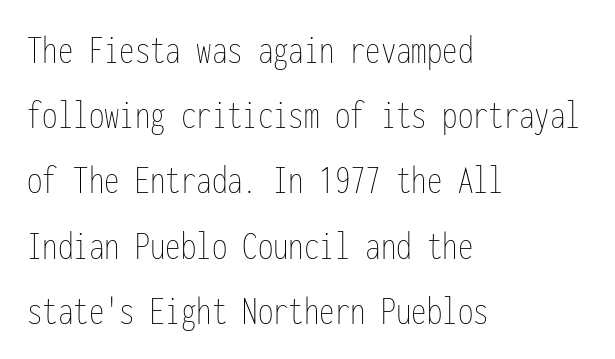
Q: Is the text bold? A: No.
Q: Is the text italic (slanted)? A: No, it is upright.
Q: Is the text underlined? A: No.
Q: How is the paragraph aligned? A: Left-aligned.
Q: Is the spacing between letters normal or unusually wide? A: Normal.
Q: Is the spacing between lines tight, normal or loose? A: Normal.
Q: Width (condensed, normal, or wide)? A: Condensed.
Q: Stroke contrast? A: Low.
Q: x-height? A: Medium.
Q: Monospaced? A: Yes.
